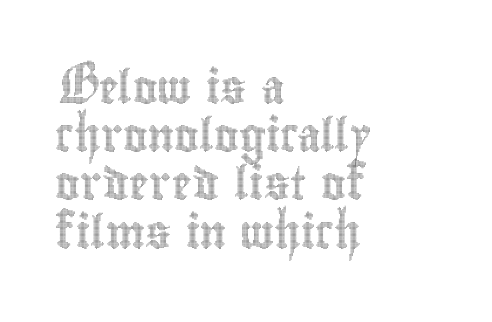
Note the varied advance widths — an 'i' is clearly narrower than an 'm'. Words float on clear page, feet unadorned. This block has exactly the height ordinary leading produces. Tracking value appears to be zero — textbook default spacing.
